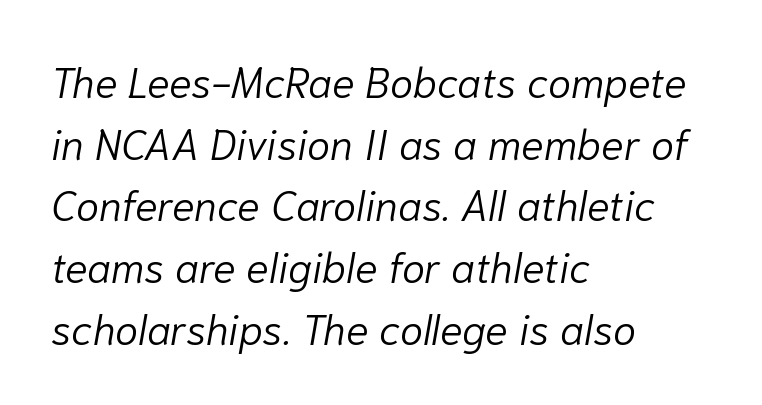
The rendering uses natural spacing where letterforms have individual widths. Alignment: flush left. Rendered with sloped, italic letterforms. The words here are not underlined. A typesetter would call this zero additional tracking.
